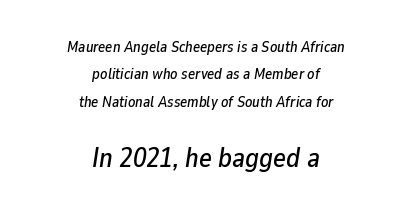
The image shows 27 px text type, italic (leaning right); set centered, line spacing 1.82x, normal letter spacing, not underlined; the second (bottom) block is 1.8x larger.
